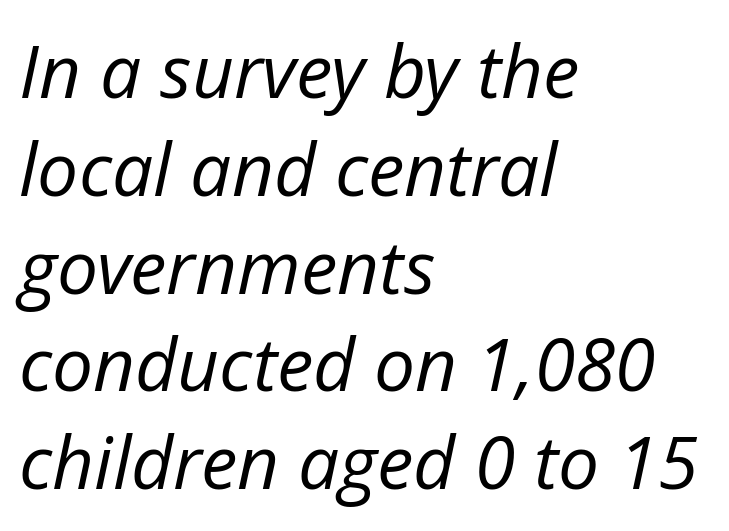
The image shows 73 px regular-weight type, italic (leaning right); set left-aligned, normal line spacing (1.34x), normal letter spacing, not underlined; low stroke contrast and a medium x-height.
